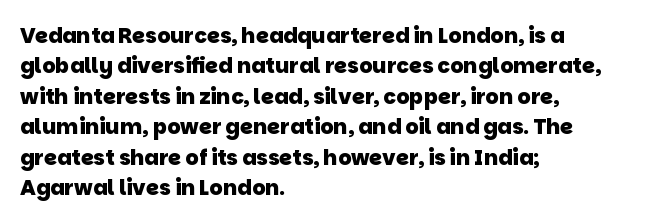
The image shows 21 px bold type; set left-aligned, normal line spacing (1.45x), normal letter spacing, not underlined.
